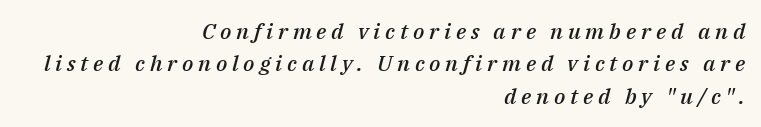
Q: Is the text bold? A: Semi-bold.
Q: Is the text italic (slanted)? A: Yes, it leans right by about 14 degrees.
Q: Is the text underlined? A: No.
Q: How is the paragraph aligned? A: Right-aligned.
Q: Is the spacing between letters normal or unusually wide? A: Unusually wide.
Q: Is the spacing between lines tight, normal or loose? A: Normal.
